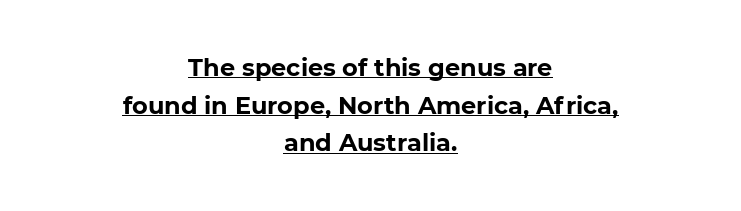
The image shows 24 px bold type; set centered, normal line spacing (1.57x), normal letter spacing, underlined.
